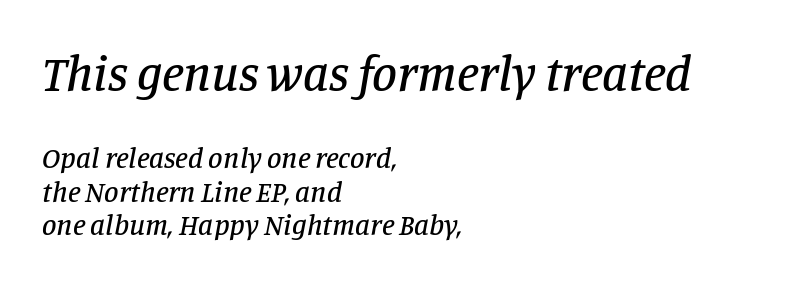
{"serif": "yes", "italic": "yes", "lean": "right", "slant_degrees": 11, "width": "normal", "stroke_contrast": "low", "x_height": "large", "monospaced": "no", "underline": "no", "align": "left", "line_spacing": "tight", "line_spacing_ratio": 1.15, "letter_spacing": "normal", "letter_spacing_em": 0.0, "larger_block": "first", "size_ratio": 1.72, "glyph_px": 50}
